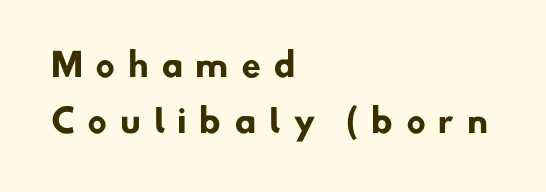
{"serif": "no", "bold": "yes", "weight": "heavy", "width": "normal", "stroke_contrast": "low", "x_height": "small", "monospaced": "no", "underline": "no", "align": "left", "line_spacing_ratio": 1.76, "letter_spacing": "wide", "letter_spacing_em": 0.38, "glyph_px": 32}
